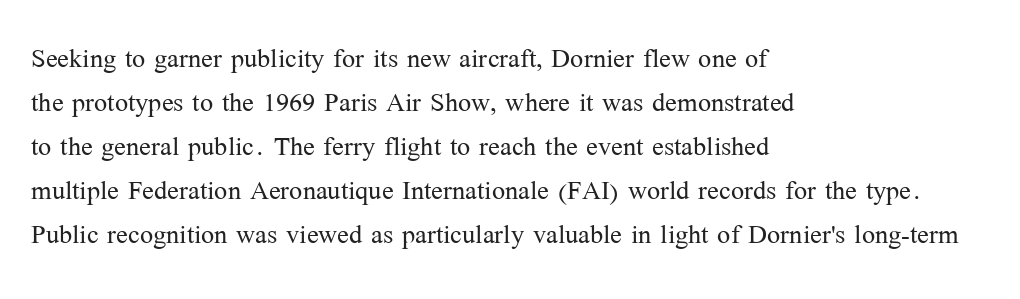
Q: Is the text bold? A: No.
Q: Is the text italic (slanted)? A: No, it is upright.
Q: Is the typeface a serif or a sans-serif typeface? A: Serif.
Q: Is the text underlined? A: No.
Q: How is the paragraph aligned? A: Left-aligned.
Q: Is the spacing between letters normal or unusually wide? A: Normal.
Q: Is the spacing between lines tight, normal or loose? A: Normal.
Q: Width (condensed, normal, or wide)? A: Normal.
Q: Stroke contrast? A: Medium.
Q: x-height? A: Medium.
Q: Monospaced? A: No.
